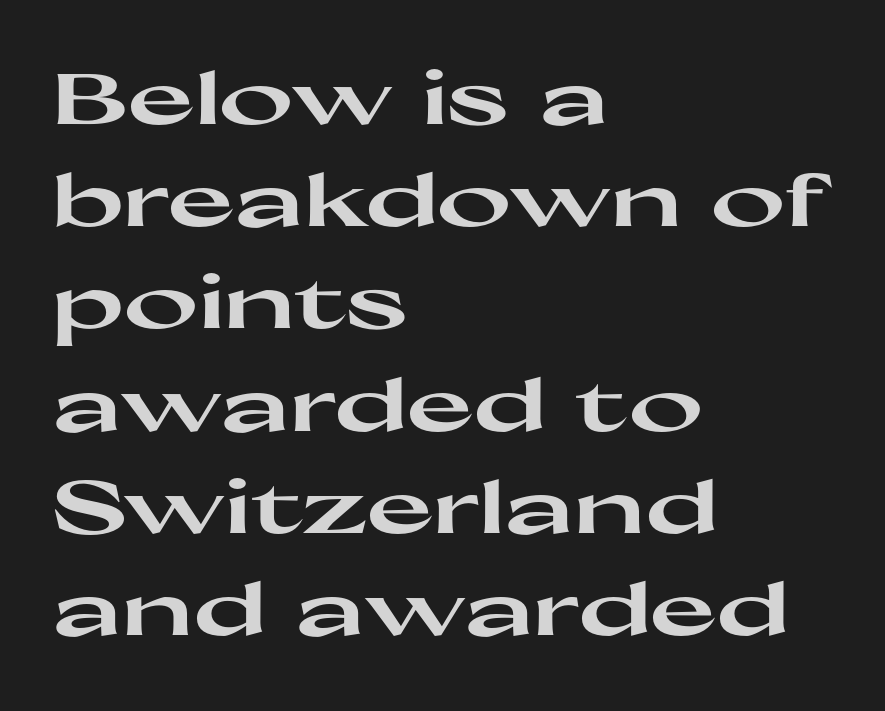
Do the characters align in a grid? No, the font is proportional. A typesetter would call this leading conventional body-copy spacing. Notice how thick the strokes are: this is what a full bold looks like. Typeset ragged right — the left edge is the straight one. The axis of the letterforms is exactly vertical.
